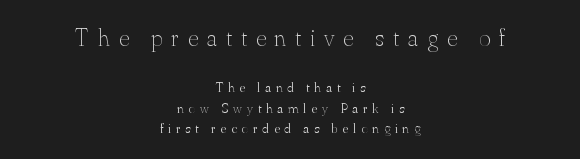
{"italic": "no", "bold": "no", "underline": "no", "align": "center", "line_spacing": "normal", "line_spacing_ratio": 1.48, "letter_spacing": "wide", "letter_spacing_em": 0.36, "larger_block": "first", "size_ratio": 1.79, "glyph_px": 25}
